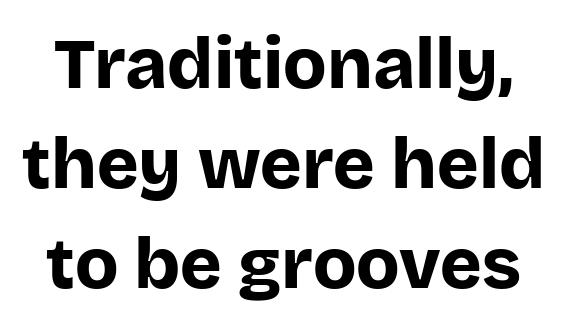
The image shows 71 px bold sans-serif type, upright; set normal line spacing (1.41x), normal letter spacing, not underlined; low stroke contrast and a large x-height.
